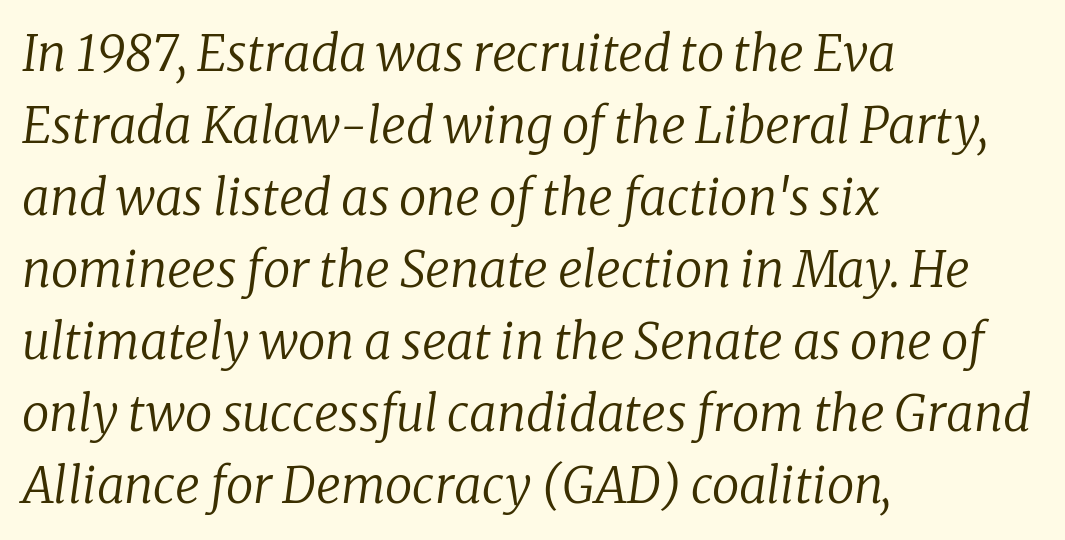
{"serif": "yes", "italic": "yes", "lean": "right", "slant_degrees": 8, "bold": "no", "weight": "regular", "width": "normal", "stroke_contrast": "low", "x_height": "medium", "monospaced": "no", "underline": "no", "align": "left", "line_spacing": "normal", "line_spacing_ratio": 1.47, "letter_spacing": "normal", "letter_spacing_em": 0.0, "glyph_px": 49}
